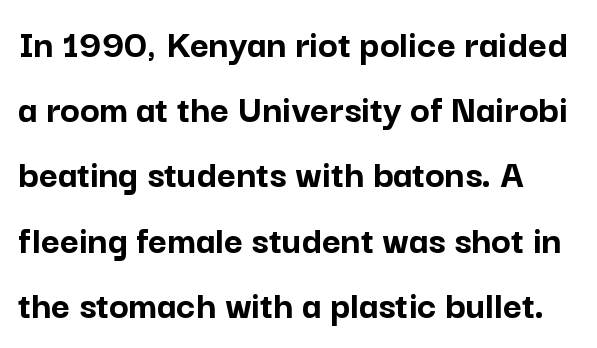
The image shows 41 px semibold sans-serif type, upright; set normal line spacing (1.59x), normal letter spacing, not underlined; low stroke contrast and a medium x-height.
